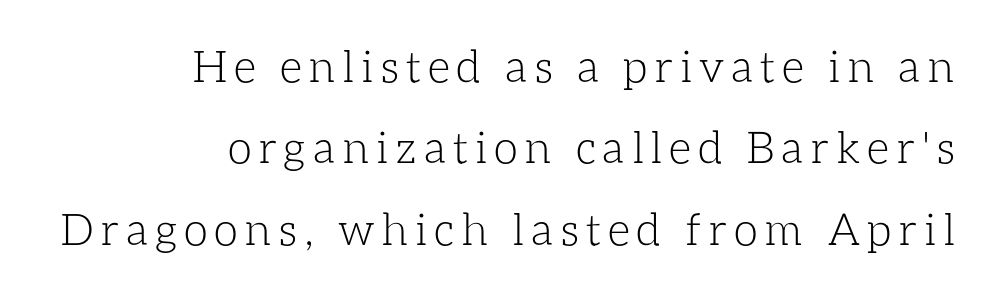
{"italic": "no", "bold": "no", "weight": "light", "width": "normal", "stroke_contrast": "low", "x_height": "medium", "monospaced": "no", "underline": "no", "align": "right", "line_spacing_ratio": 1.85, "glyph_px": 44}
